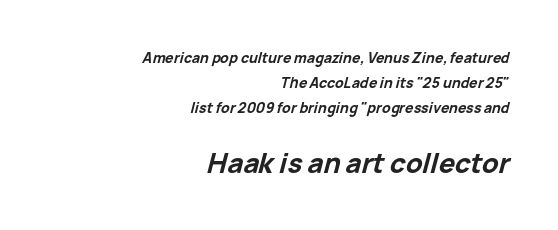
Leftover space on each line is placed entirely before the opening word. Look at the glyph heights: the lower group is clearly the bigger setting. The face used here is rendered with its standard letterfit. Underlining? Definitely not there.
